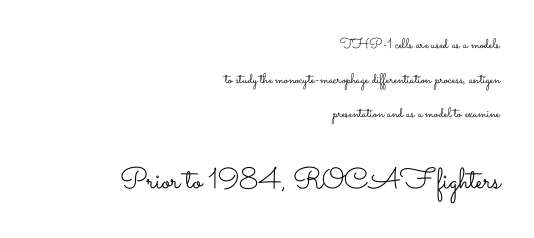
{"bold": "no", "weight": "light", "width": "wide", "stroke_contrast": "low", "x_height": "small", "monospaced": "no", "underline": "no", "align": "right", "line_spacing": "loose", "line_spacing_ratio": 2.47, "letter_spacing": "normal", "letter_spacing_em": 0.0, "larger_block": "second", "size_ratio": 2.07, "glyph_px": 29}
